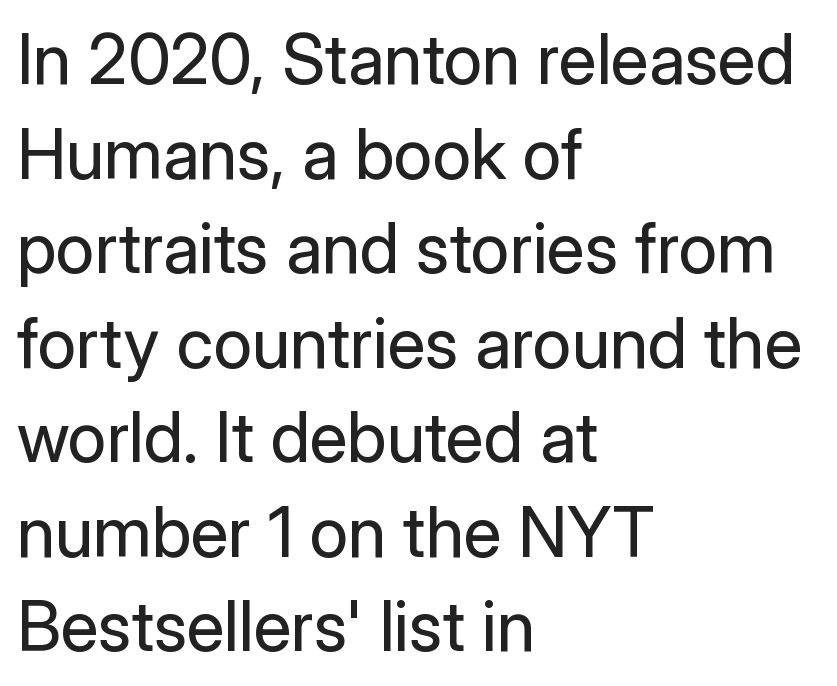
The image shows 69 px regular-weight sans-serif type, upright; set left-aligned, normal line spacing (1.37x), normal letter spacing, not underlined; low stroke contrast and a medium x-height.
